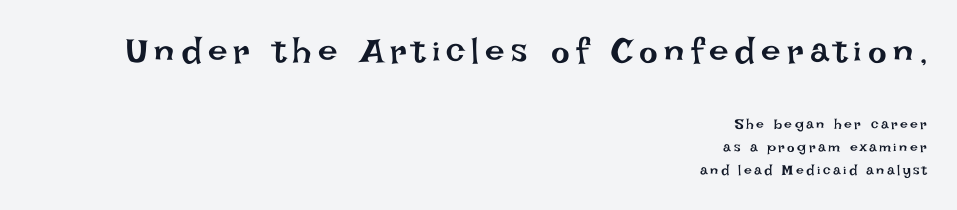
Q: Is the text bold? A: No.
Q: Is the text italic (slanted)? A: No, it is upright.
Q: Is the text underlined? A: No.
Q: How is the paragraph aligned? A: Right-aligned.
Q: Is the spacing between lines tight, normal or loose? A: Normal.
Q: Which block of text is set in a larger size, the first (top) or the second (bottom)? A: The first (top) one.
Q: Width (condensed, normal, or wide)? A: Normal.
Q: Stroke contrast? A: Low.
Q: x-height? A: Large.
Q: Monospaced? A: No.
